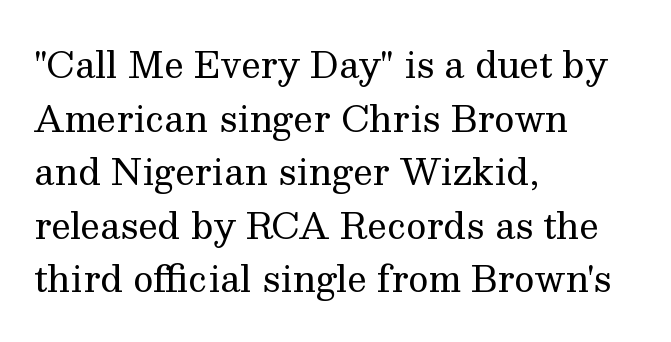
{"serif": "yes", "italic": "no", "bold": "no", "weight": "regular", "width": "normal", "stroke_contrast": "medium", "x_height": "medium", "monospaced": "no", "underline": "no", "align": "left", "line_spacing": "normal", "line_spacing_ratio": 1.53, "letter_spacing": "normal", "letter_spacing_em": 0.0, "glyph_px": 35}
